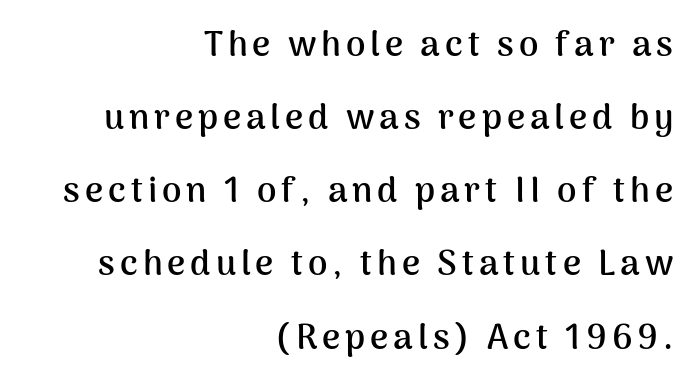
The image shows 35 px semibold sans-serif type, upright; set right-aligned, loose line spacing (2.09x), not underlined; medium stroke contrast and a medium x-height.
